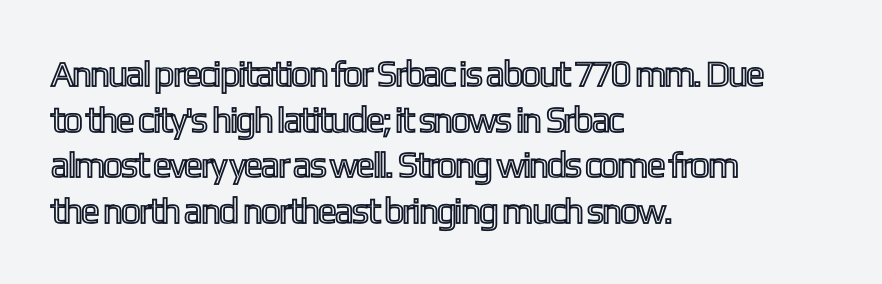
The image shows 36 px condensed type, upright; set left-aligned, normal line spacing (1.27x), normal letter spacing, not underlined; a medium x-height.
